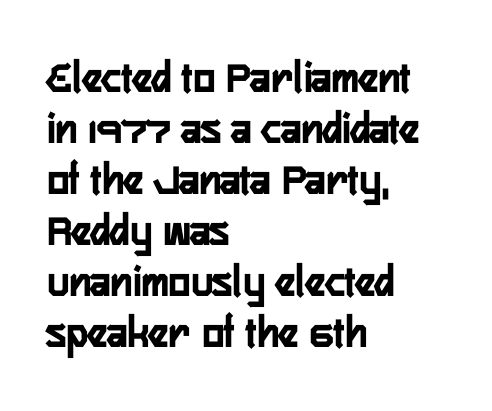
Q: Is the text italic (slanted)? A: No, it is upright.
Q: Is the typeface a serif or a sans-serif typeface? A: Sans-serif.
Q: Is the text underlined? A: No.
Q: How is the paragraph aligned? A: Left-aligned.
Q: Is the spacing between letters normal or unusually wide? A: Normal.
Q: Is the spacing between lines tight, normal or loose? A: Tight.
Q: Width (condensed, normal, or wide)? A: Condensed.
Q: Stroke contrast? A: Low.
Q: x-height? A: Medium.
Q: Monospaced? A: No.
